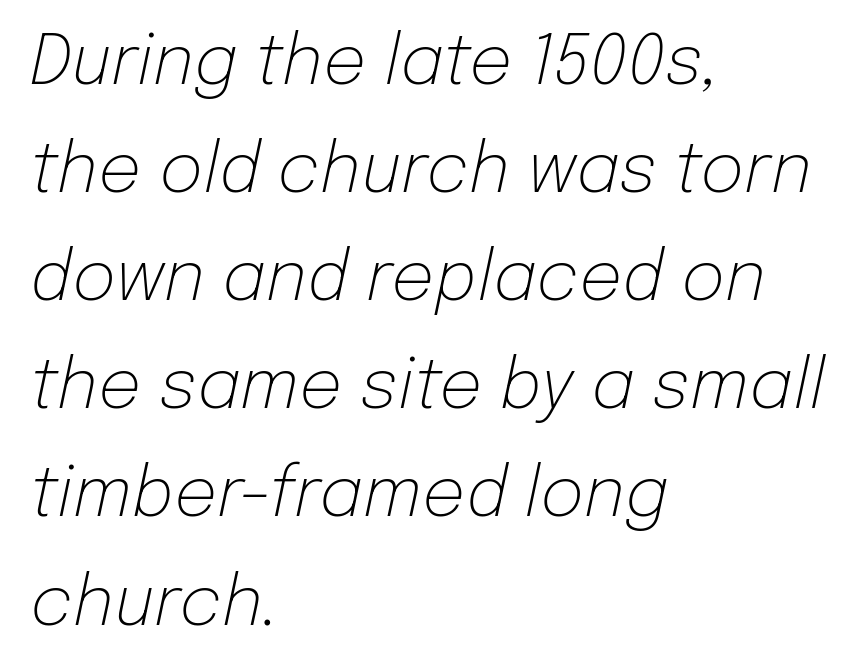
The image shows 68 px light type, italic (leaning right); set left-aligned, normal line spacing (1.59x), normal letter spacing, not underlined; low stroke contrast and a medium x-height.
